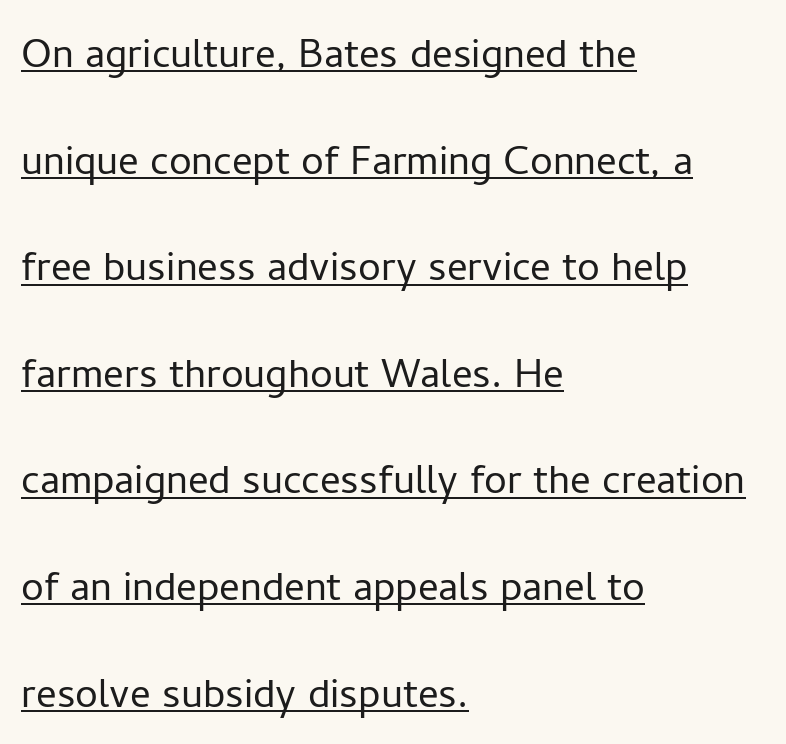
The image shows 51 px light sans-serif type, upright; set left-aligned, loose line spacing (2.09x), normal letter spacing, underlined; low stroke contrast and a medium x-height.
